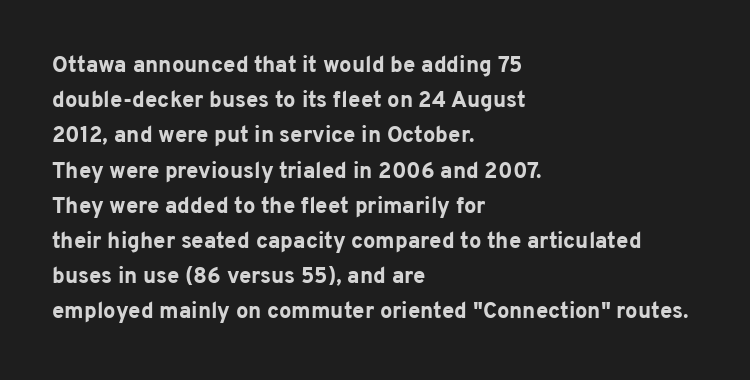
Every row of glyphs begins at an identical x-position on the left. Each word holds together tightly as a unit, with standard inter-letter gaps. What's the leading like? Ordinary, nothing unusual. Nope, not italic — everything's standing straight. The space directly below the letters is spotless.
